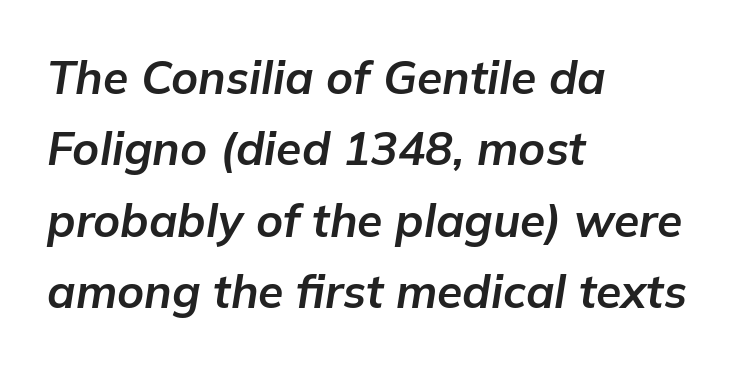
The image shows 46 px bold type, italic (leaning right); set left-aligned, normal line spacing (1.55x), normal letter spacing, not underlined; low stroke contrast and a medium x-height.
